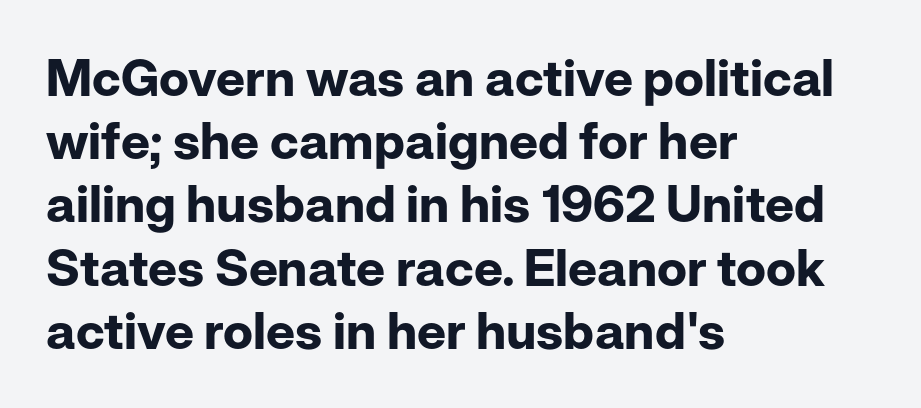
Q: Is the text bold? A: Yes.
Q: Is the text italic (slanted)? A: No, it is upright.
Q: Is the typeface a serif or a sans-serif typeface? A: Sans-serif.
Q: Is the text underlined? A: No.
Q: How is the paragraph aligned? A: Left-aligned.
Q: Is the spacing between letters normal or unusually wide? A: Normal.
Q: Width (condensed, normal, or wide)? A: Normal.
Q: Stroke contrast? A: Low.
Q: x-height? A: Medium.
Q: Monospaced? A: No.
